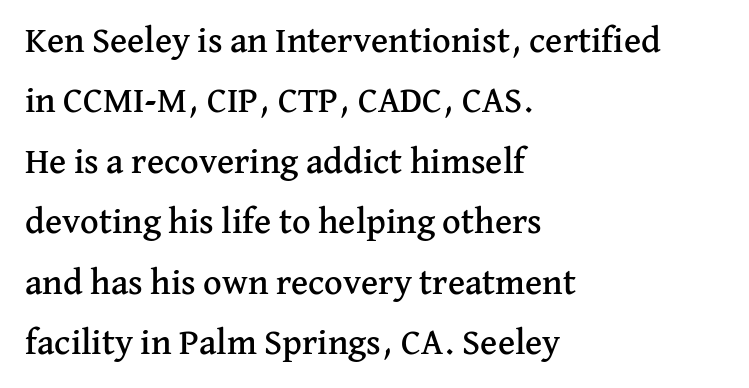
Line starts are locked; line ends wander. Rule under the text: the space is simply empty. The letters sit at their default tracking, neither squeezed nor spread. Is this a sans? No — the strokes have serifs. The passage shown is typed in a proportional face where columns would drift.
